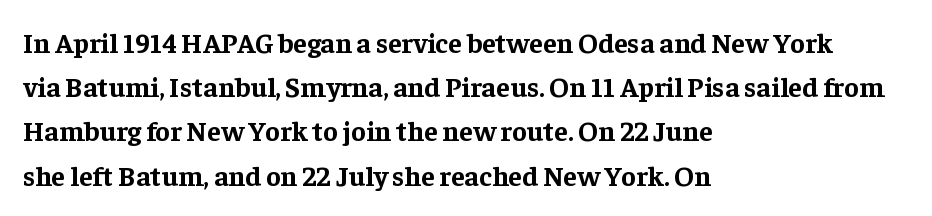
The face used here is proportionally spaced, like ordinary book or web type. Set as a true bold cut, around the 700 mark. This block has exactly the height ordinary leading produces. Does the copy run flush right? No — it runs flush left. Note: serifs present on the glyphs.
